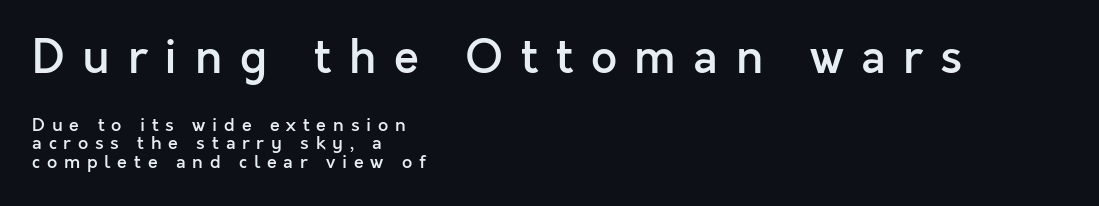
{"serif": "no", "italic": "no", "bold": "semi", "weight": "semibold", "width": "normal", "x_height": "medium", "monospaced": "no", "underline": "no", "align": "left", "line_spacing": "tight", "line_spacing_ratio": 1.01, "letter_spacing": "wide", "letter_spacing_em": 0.38, "larger_block": "first", "size_ratio": 2.56, "glyph_px": 46}
